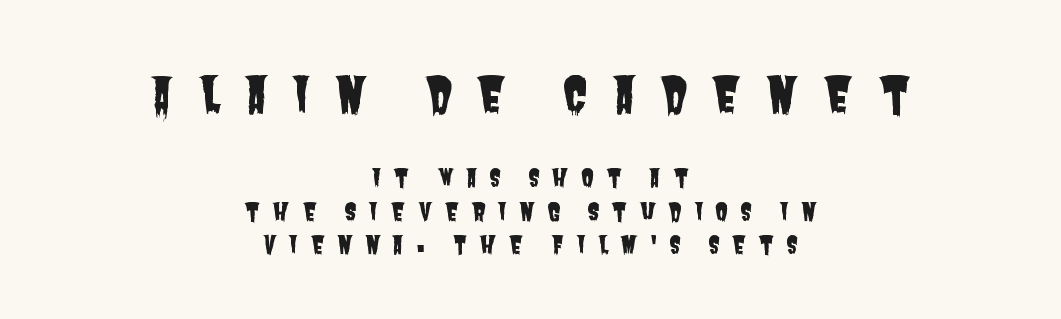
Q: Is the typeface a serif or a sans-serif typeface? A: Sans-serif.
Q: Is the text underlined? A: No.
Q: How is the paragraph aligned? A: Centered.
Q: Is the spacing between letters normal or unusually wide? A: Unusually wide.
Q: Is the spacing between lines tight, normal or loose? A: Normal.
Q: Which block of text is set in a larger size, the first (top) or the second (bottom)? A: The first (top) one.
Q: Width (condensed, normal, or wide)? A: Condensed.
Q: Stroke contrast? A: Low.
Q: x-height? A: Large.
Q: Monospaced? A: No.
